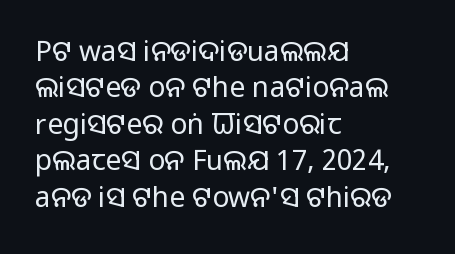
{"serif": "no", "italic": "no", "bold": "no", "weight": "regular", "width": "normal", "stroke_contrast": "low", "x_height": "large", "monospaced": "no", "underline": "no", "align": "left", "line_spacing": "normal", "line_spacing_ratio": 1.3, "letter_spacing": "normal", "letter_spacing_em": 0.0, "glyph_px": 28}
